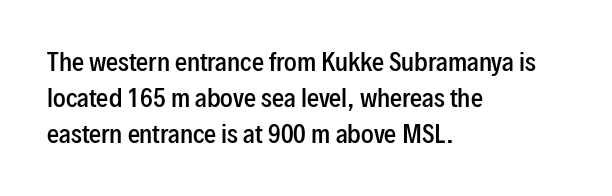
Does extra space separate the letters? No, they use regular spacing. Typographic density is moderately raised because the face is semibold. Do the letters lean? They stand straight. Each line starts at the same left margin while the right side varies. The line-height multiplier appears to be the usual default. Any mark beneath the type? The region is blank.
